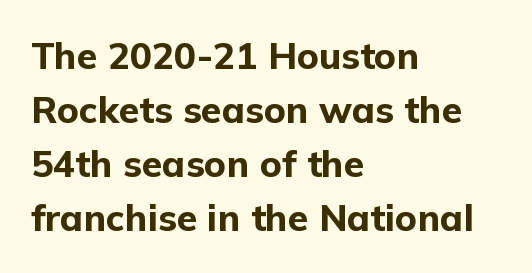
Horizontally, the lines are justified to the leading edge only. Descender tails drop into unmarked territory. Tall strokes in this sample are plumb rather than angled. Proportional: the letters do not fall into vertical columns. The leading is moderate, giving the passage an even texture.
